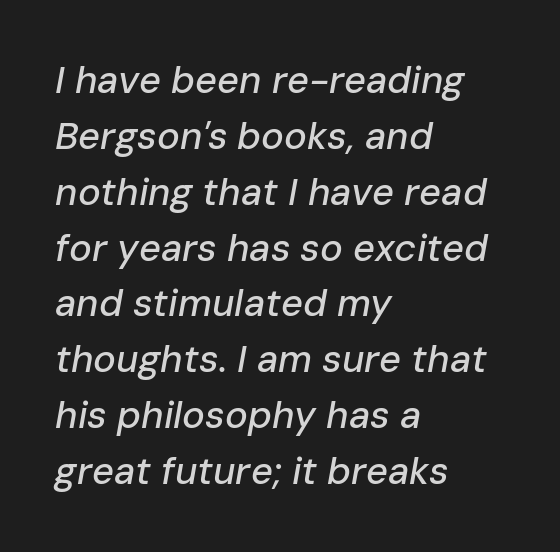
{"italic": "yes", "lean": "right", "slant_degrees": 10, "width": "normal", "stroke_contrast": "low", "x_height": "medium", "monospaced": "no", "underline": "no", "align": "left", "line_spacing": "normal", "line_spacing_ratio": 1.47, "letter_spacing": "normal", "letter_spacing_em": 0.0, "glyph_px": 38}
